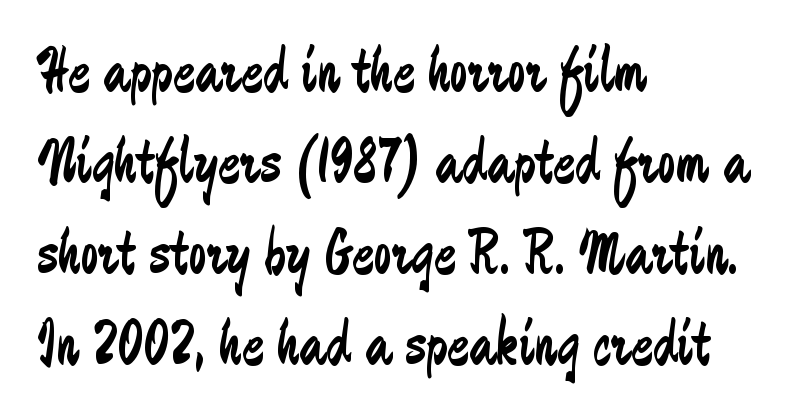
The rendering uses natural spacing where letterforms have individual widths. Each new line begins a customary step beneath the previous one. A sans-serif font was chosen for this passage. If you drew a ruler down the left edge, every line would touch it. Bare-footed words on every line.
